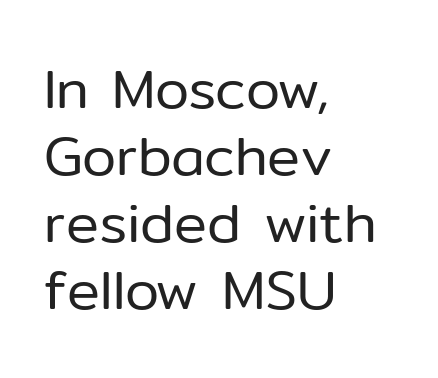
The image shows 55 px regular-weight sans-serif type, upright; set left-aligned, line spacing 1.22x, normal letter spacing, not underlined; low stroke contrast and a medium x-height.
